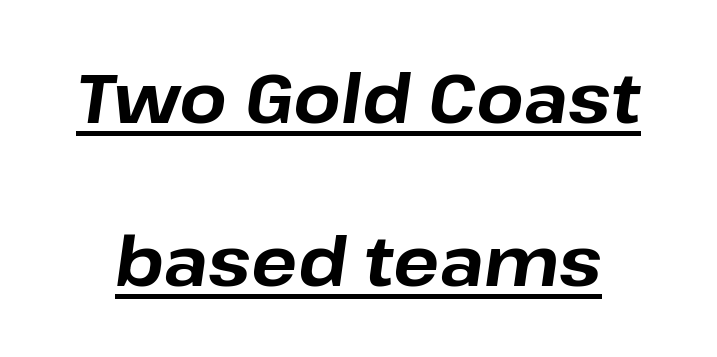
{"italic": "yes", "lean": "right", "slant_degrees": 8, "bold": "yes", "weight": "bold", "width": "normal", "stroke_contrast": "low", "x_height": "medium", "monospaced": "no", "underline": "yes", "line_spacing": "loose", "line_spacing_ratio": 2.4, "letter_spacing": "normal", "letter_spacing_em": 0.0, "glyph_px": 68}
